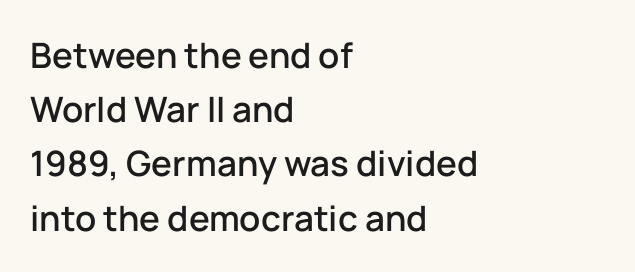
The image shows 35 px sans-serif type, upright; set left-aligned, normal line spacing (1.55x), normal letter spacing, not underlined; low stroke contrast and a medium x-height.
